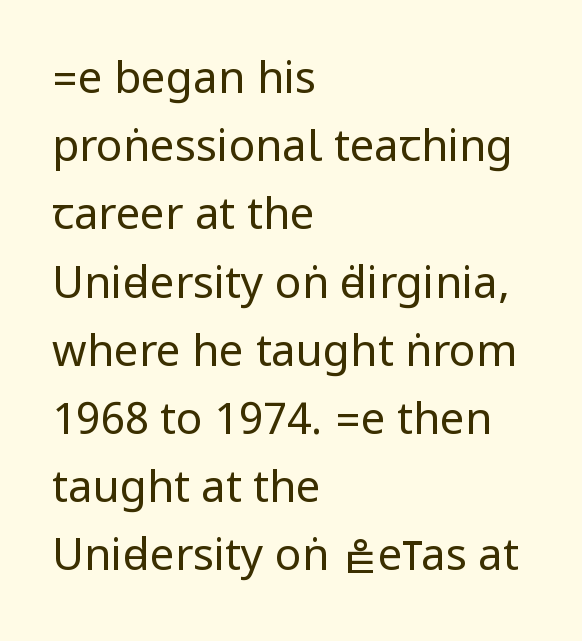
{"serif": "no", "italic": "no", "bold": "no", "weight": "regular", "width": "condensed", "stroke_contrast": "low", "underline": "no", "align": "left", "line_spacing": "normal", "line_spacing_ratio": 1.55, "letter_spacing": "normal", "letter_spacing_em": 0.0, "glyph_px": 44}
